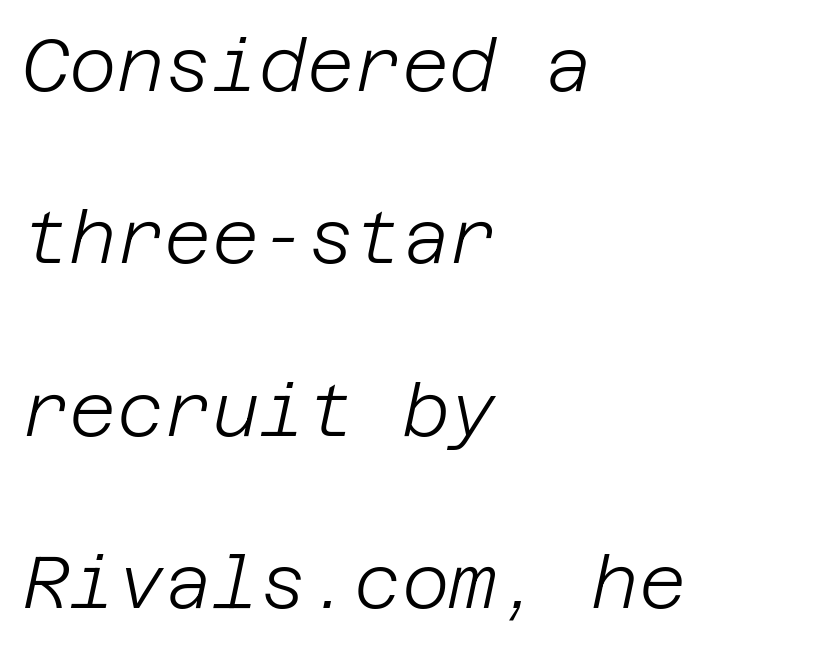
{"italic": "yes", "lean": "right", "slant_degrees": 12, "bold": "no", "weight": "light", "width": "normal", "stroke_contrast": "low", "x_height": "large", "underline": "no", "align": "left", "line_spacing": "loose", "line_spacing_ratio": 2.36, "letter_spacing": "normal", "letter_spacing_em": 0.0, "glyph_px": 73}
